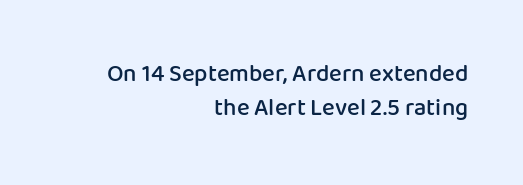
Regular leading. The horizontal fit of the characters is conventional and even. This rendering features lettering with no underline. Every letter is mildly thick-stroked: semibold rather than bold.
